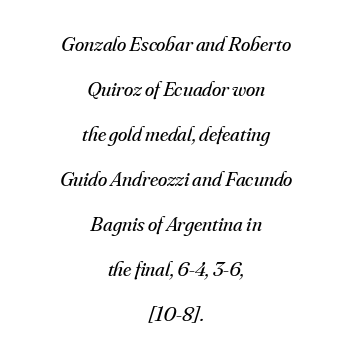
{"italic": "yes", "lean": "right", "slant_degrees": 16, "bold": "no", "underline": "no", "align": "center", "line_spacing": "loose", "line_spacing_ratio": 2.14, "letter_spacing": "normal", "letter_spacing_em": 0.0, "glyph_px": 21}
